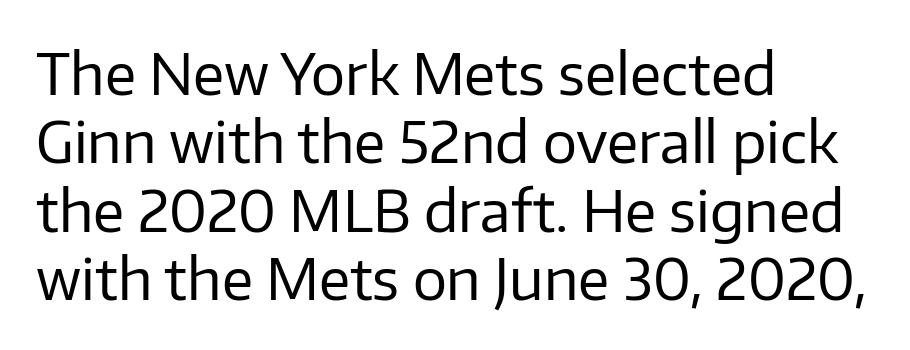
{"serif": "no", "italic": "no", "bold": "no", "weight": "regular", "width": "normal", "stroke_contrast": "low", "x_height": "medium", "monospaced": "no", "underline": "no", "align": "left", "line_spacing_ratio": 1.2, "letter_spacing": "normal", "letter_spacing_em": 0.0, "glyph_px": 57}
